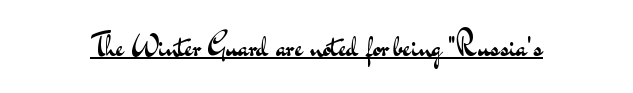
Q: Is the text bold? A: No.
Q: Is the text italic (slanted)? A: Yes.
Q: Is the typeface a serif or a sans-serif typeface? A: Sans-serif.
Q: Is the text underlined? A: Yes.
Q: Is the spacing between letters normal or unusually wide? A: Normal.
Q: Width (condensed, normal, or wide)? A: Wide.
Q: Stroke contrast? A: Medium.
Q: x-height? A: Small.
Q: Monospaced? A: No.
